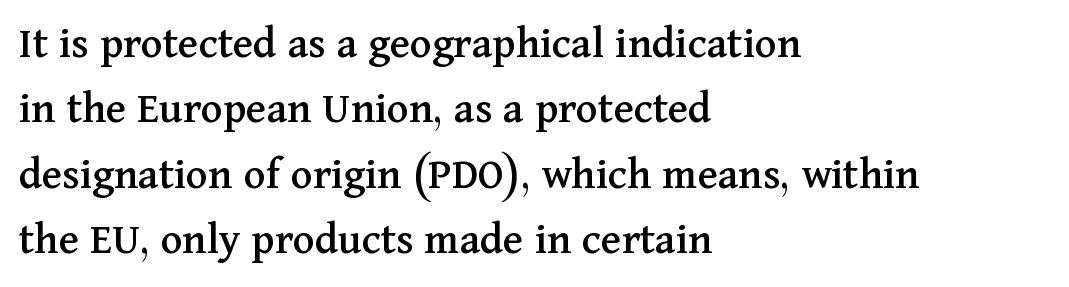
{"serif": "yes", "italic": "no", "width": "normal", "stroke_contrast": "medium", "x_height": "medium", "monospaced": "no", "underline": "no", "align": "left", "line_spacing": "normal", "line_spacing_ratio": 1.42, "letter_spacing": "normal", "letter_spacing_em": 0.0, "glyph_px": 46}
